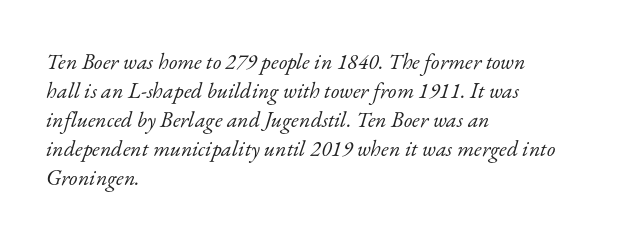
Q: Is the text bold? A: No.
Q: Is the text italic (slanted)? A: Yes, it leans right by about 17 degrees.
Q: Is the text underlined? A: No.
Q: How is the paragraph aligned? A: Left-aligned.
Q: Is the spacing between letters normal or unusually wide? A: Normal.
Q: Is the spacing between lines tight, normal or loose? A: Normal.
